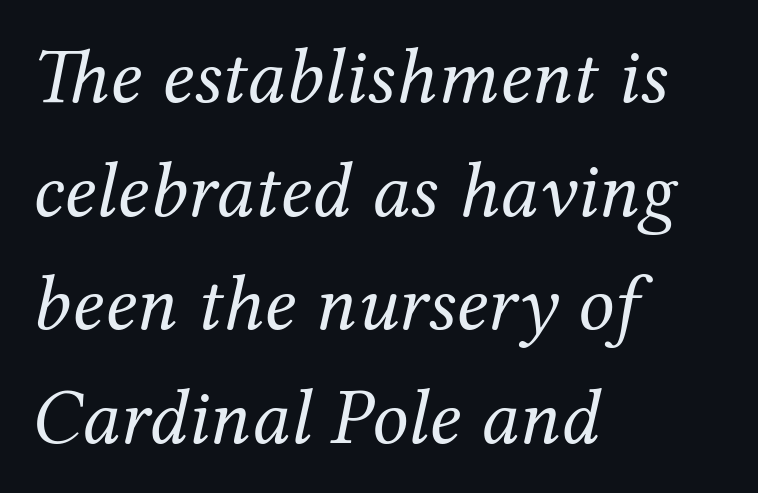
Q: Is the text bold? A: No.
Q: Is the text italic (slanted)? A: Yes, it leans right by about 12 degrees.
Q: Is the typeface a serif or a sans-serif typeface? A: Serif.
Q: Is the text underlined? A: No.
Q: How is the paragraph aligned? A: Left-aligned.
Q: Is the spacing between letters normal or unusually wide? A: Normal.
Q: Is the spacing between lines tight, normal or loose? A: Normal.
Q: Width (condensed, normal, or wide)? A: Normal.
Q: Stroke contrast? A: Medium.
Q: x-height? A: Medium.
Q: Monospaced? A: No.
